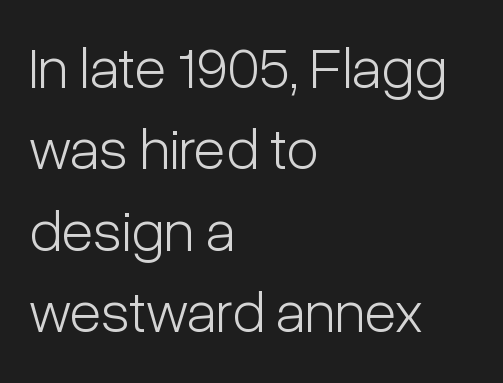
{"serif": "no", "italic": "no", "bold": "no", "weight": "light", "width": "condensed", "stroke_contrast": "low", "x_height": "medium", "monospaced": "no", "underline": "no", "align": "left", "line_spacing": "normal", "line_spacing_ratio": 1.38, "letter_spacing": "normal", "letter_spacing_em": 0.0, "glyph_px": 59}
